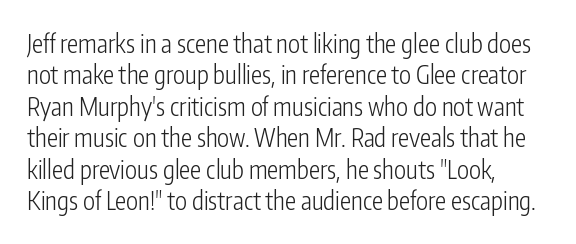
No letter is thick-stroked: the sample isn't bold. This is roman type, the default non-slanted kind. One glance says typical: line gaps are just what's usual. Plain, unruled lines of type. This sample is left-justified, so line endings fall wherever the words run out.
